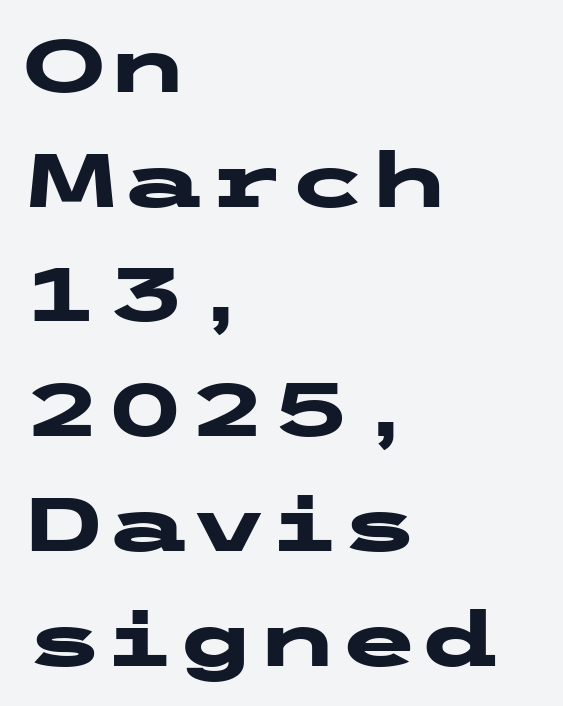
Is the block centered? No — it sits flush against the left margin. Notice how the stems are strictly vertical — no italics here. The type is set solid horizontally, with unmodified tracking. A sans-serif font was chosen for this passage. The strip under each line holds only bare page.
